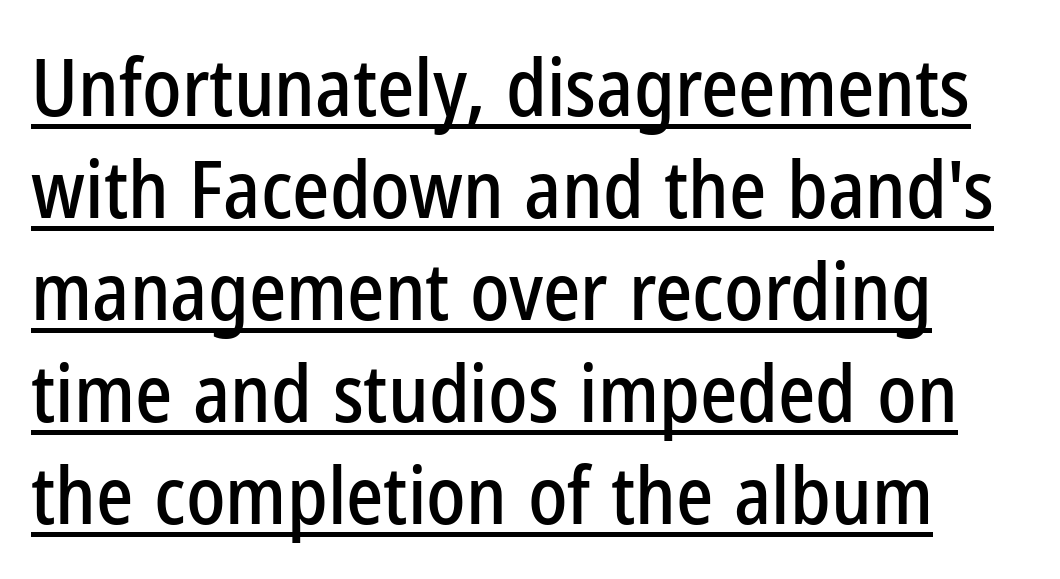
The image shows 79 px condensed sans-serif type, upright; set normal line spacing (1.29x), normal letter spacing, underlined; low stroke contrast and a medium x-height.
